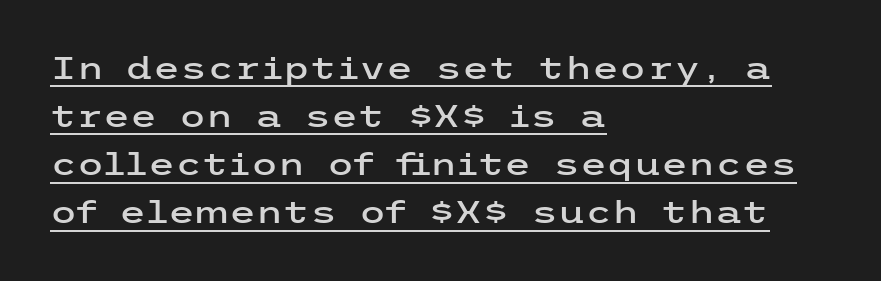
One glance says typical: line gaps are just what's usual. Tracking here is standard; glyphs follow each other at the usual distance. Line beginnings align vertically; line endings do not. Is this a sans? Yes — the strokes have no serifs.
